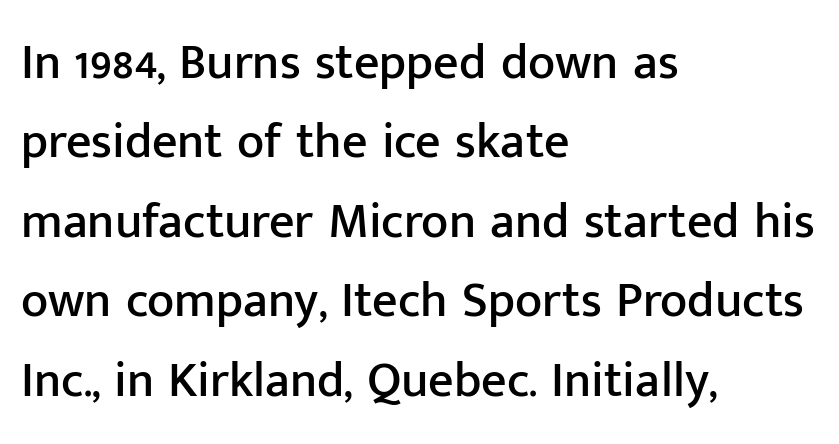
The image shows 50 px sans-serif type, upright; set left-aligned, normal line spacing (1.59x), normal letter spacing, not underlined; low stroke contrast and a medium x-height.
